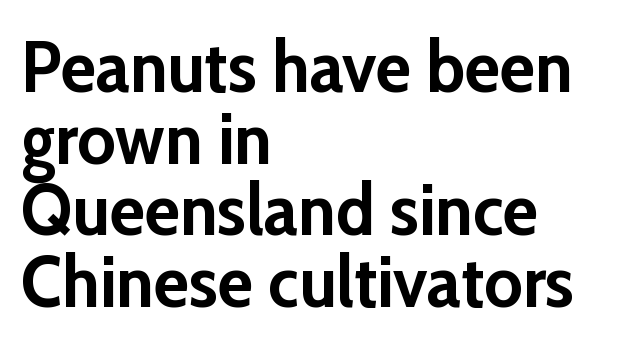
Q: Is the text bold? A: Yes.
Q: Is the text italic (slanted)? A: No, it is upright.
Q: Is the typeface a serif or a sans-serif typeface? A: Sans-serif.
Q: Is the text underlined? A: No.
Q: How is the paragraph aligned? A: Left-aligned.
Q: Is the spacing between letters normal or unusually wide? A: Normal.
Q: Is the spacing between lines tight, normal or loose? A: Tight.
Q: Width (condensed, normal, or wide)? A: Normal.
Q: Stroke contrast? A: Low.
Q: x-height? A: Medium.
Q: Monospaced? A: No.
